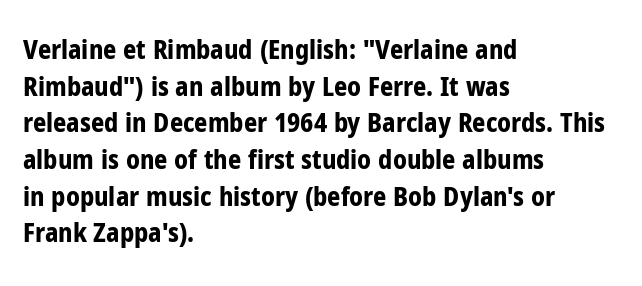
Q: Is the text bold? A: Yes.
Q: Is the text italic (slanted)? A: No, it is upright.
Q: Is the text underlined? A: No.
Q: How is the paragraph aligned? A: Left-aligned.
Q: Is the spacing between letters normal or unusually wide? A: Normal.
Q: Is the spacing between lines tight, normal or loose? A: Normal.
